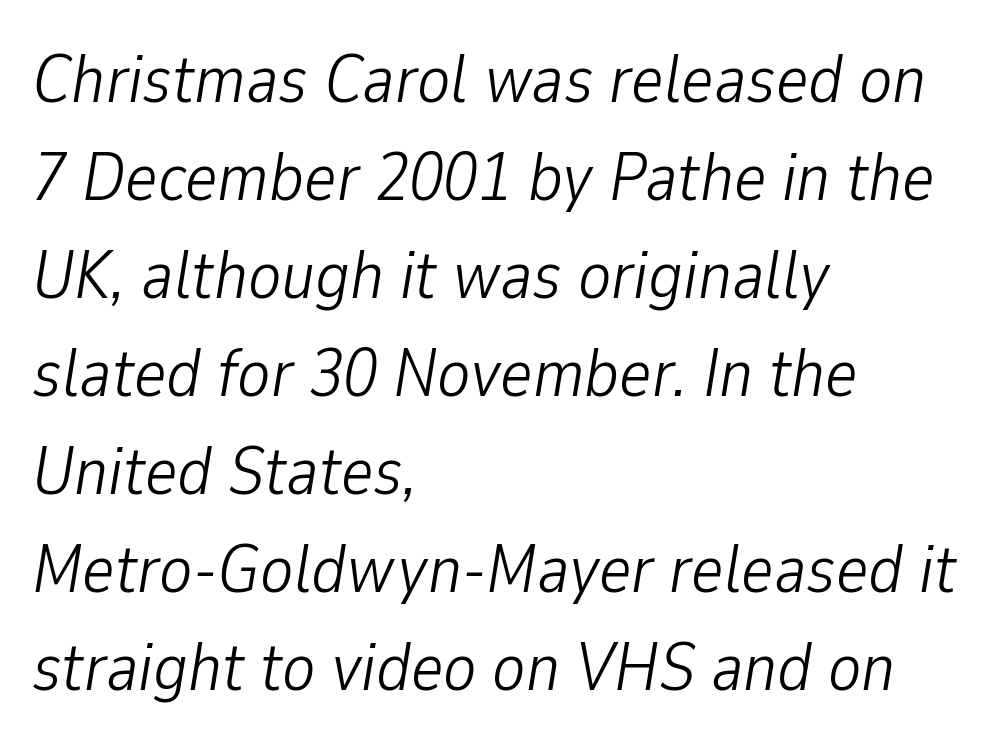
The image shows 69 px light, condensed type, italic (leaning right); set left-aligned, normal line spacing (1.42x), normal letter spacing, not underlined; low stroke contrast and a medium x-height.
